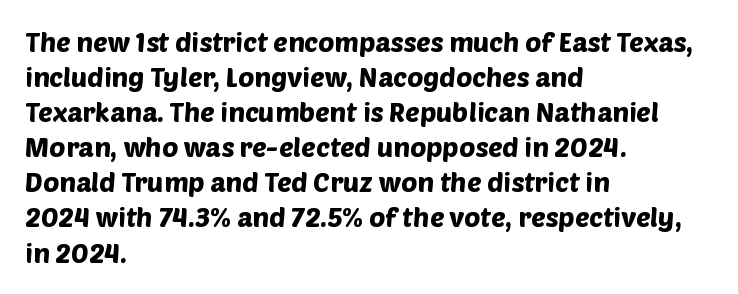
The image shows 27 px text type; set left-aligned, normal line spacing (1.3x), normal letter spacing, not underlined.
